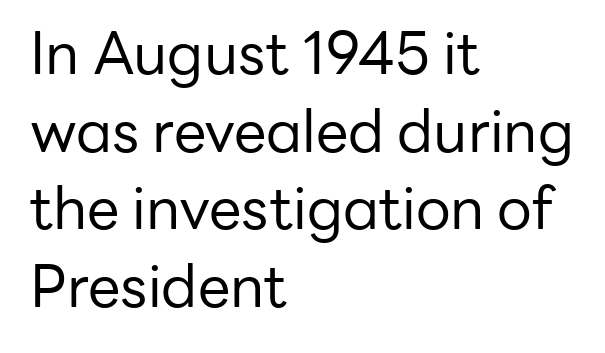
{"serif": "no", "italic": "no", "bold": "no", "weight": "regular", "width": "normal", "stroke_contrast": "low", "x_height": "medium", "monospaced": "no", "underline": "no", "align": "left", "line_spacing": "normal", "line_spacing_ratio": 1.34, "letter_spacing": "normal", "letter_spacing_em": 0.0, "glyph_px": 58}
